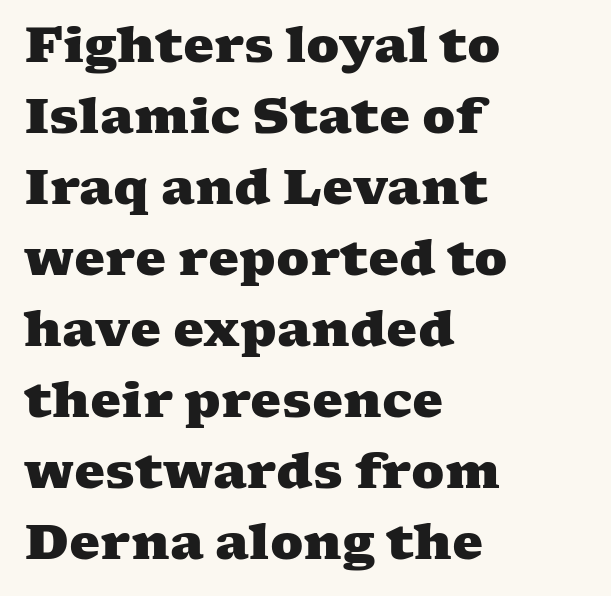
{"serif": "yes", "bold": "yes", "weight": "heavy", "width": "wide", "stroke_contrast": "medium", "x_height": "medium", "monospaced": "no", "underline": "no", "align": "left", "line_spacing": "normal", "line_spacing_ratio": 1.45, "letter_spacing": "normal", "letter_spacing_em": 0.0, "glyph_px": 49}
